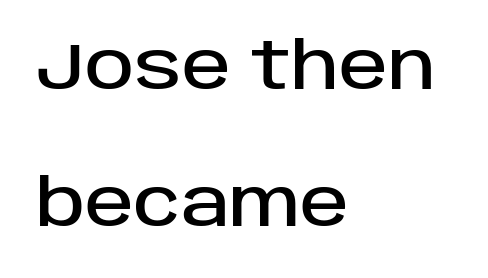
Q: Is the text italic (slanted)? A: No, it is upright.
Q: Is the typeface a serif or a sans-serif typeface? A: Sans-serif.
Q: Is the text underlined? A: No.
Q: How is the paragraph aligned? A: Left-aligned.
Q: Is the spacing between letters normal or unusually wide? A: Normal.
Q: Is the spacing between lines tight, normal or loose? A: Loose.
Q: Width (condensed, normal, or wide)? A: Normal.
Q: Stroke contrast? A: Low.
Q: x-height? A: Large.
Q: Monospaced? A: No.
